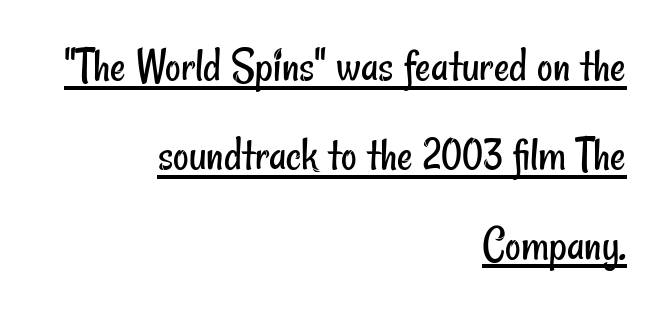
Here the designer chose a conventional face with non-uniform glyph widths. The face used here appears with an underline applied. The font sits on the lighter half of the weight spectrum, regular included. The passage shown is typeset with a sans-serif family. The ragged edge is on the left, which tells us the setting is flush right.
